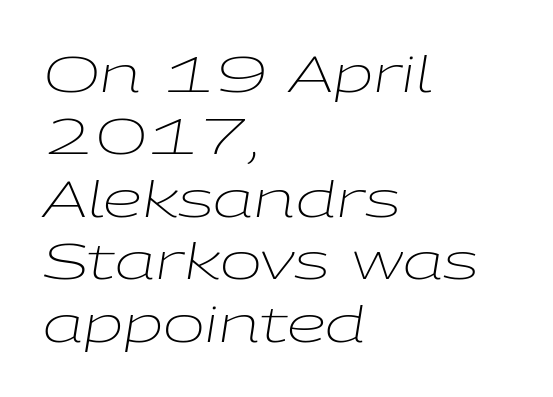
{"italic": "yes", "lean": "right", "slant_degrees": 9, "bold": "no", "weight": "light", "width": "wide", "stroke_contrast": "low", "x_height": "medium", "monospaced": "no", "underline": "no", "align": "left", "line_spacing": "normal", "line_spacing_ratio": 1.25, "letter_spacing": "normal", "letter_spacing_em": 0.0, "glyph_px": 50}
